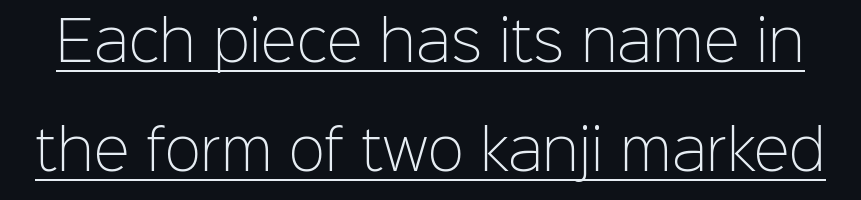
{"serif": "no", "italic": "no", "bold": "no", "weight": "light", "width": "normal", "stroke_contrast": "low", "x_height": "medium", "monospaced": "no", "underline": "yes", "line_spacing": "loose", "line_spacing_ratio": 2.01, "letter_spacing": "normal", "letter_spacing_em": 0.0, "glyph_px": 54}
